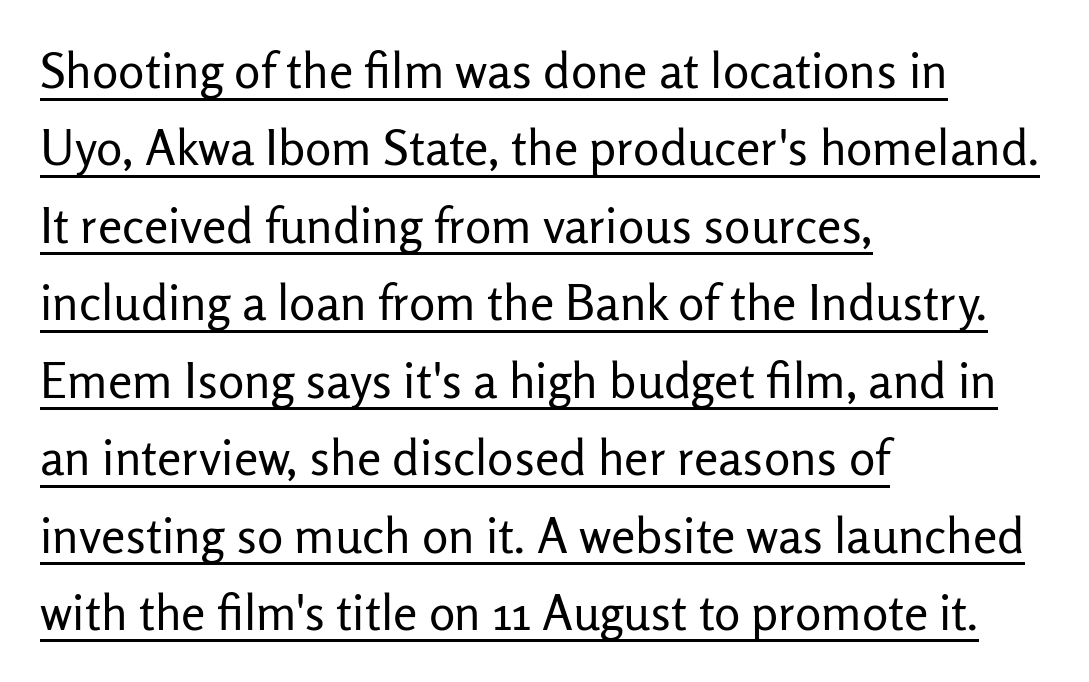
The image shows 49 px regular-weight sans-serif type, upright; set left-aligned, normal line spacing (1.58x), normal letter spacing, underlined; low stroke contrast and a medium x-height.
